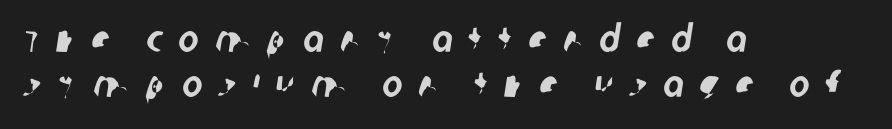
The rag falls on the right side of this text block. To sum up the face: it is a sans, with no serifs. Loose tracking; the words dissolve into strings of separated letters. Each row of text sits above clean, open space. Proportional: the letters do not fall into vertical columns.
